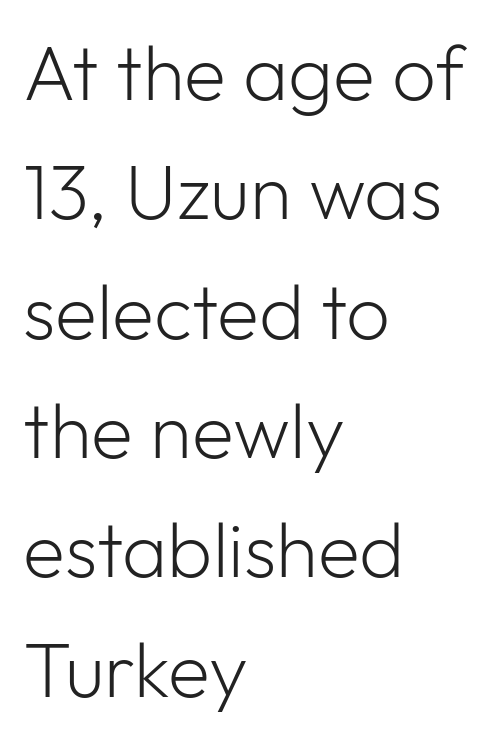
The image shows 77 px light sans-serif type, upright; set left-aligned, normal line spacing (1.55x), normal letter spacing, not underlined; low stroke contrast and a medium x-height.
